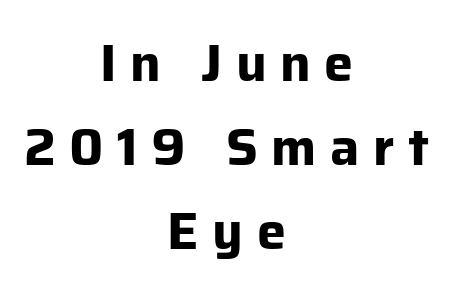
{"serif": "no", "italic": "no", "bold": "yes", "weight": "bold", "width": "normal", "stroke_contrast": "low", "x_height": "medium", "monospaced": "no", "underline": "no", "align": "center", "line_spacing": "normal", "line_spacing_ratio": 1.62, "letter_spacing": "wide", "letter_spacing_em": 0.26, "glyph_px": 52}
